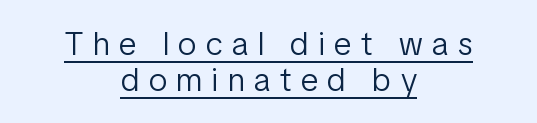
These lines are rendered in a variable-pitch font. Stems here are at most as thick as an everyday book face. I'd call this a sans setting — the letters go barefoot. No italicization has been applied; the sample stays upright.
